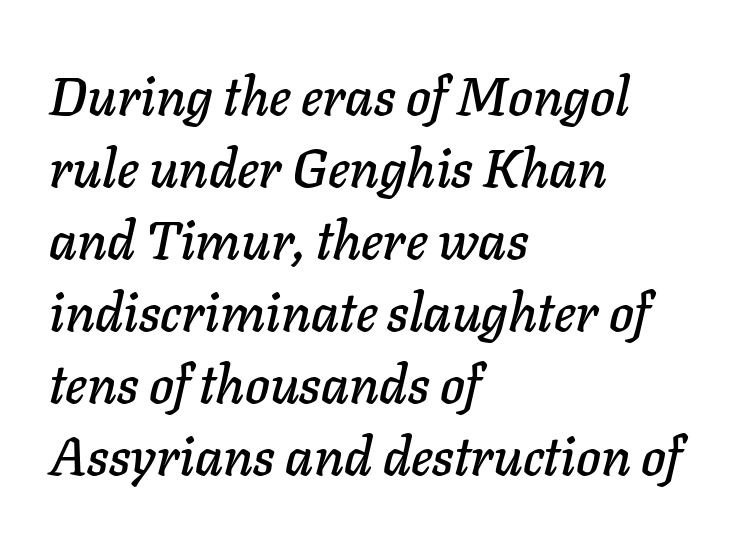
Is the type slanted? Yes — the strokes lean at a clear angle. Type without underlining. The lines sit at an ordinary, default distance from one another. Standard letterfit; no display-style spreading of the glyphs. A typesetter would call this proportional, since set widths differ per character. Line starts are locked; line ends wander.
